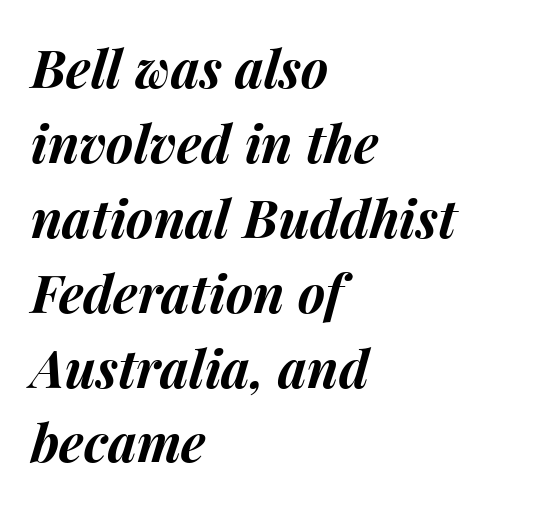
Thick stems and heavy bowls — unmistakably bold. Underline: absent. The face used here is rendered with its standard letterfit. These lines were composed using italics. Proportional: the letters do not fall into vertical columns. Each line starts at the same left margin while the right side varies.
